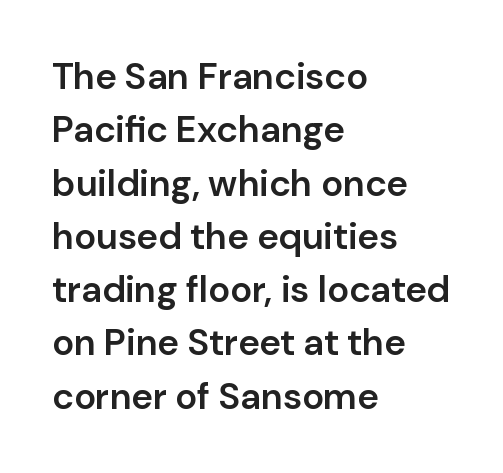
Each letter keeps its own natural width here, so spacing adapts to shape. Characters remain perfectly vertical along every line. The characters look somewhat weighty, a semibold short of true bold. Type style note: lacks serifs. No word sits above an underline.
